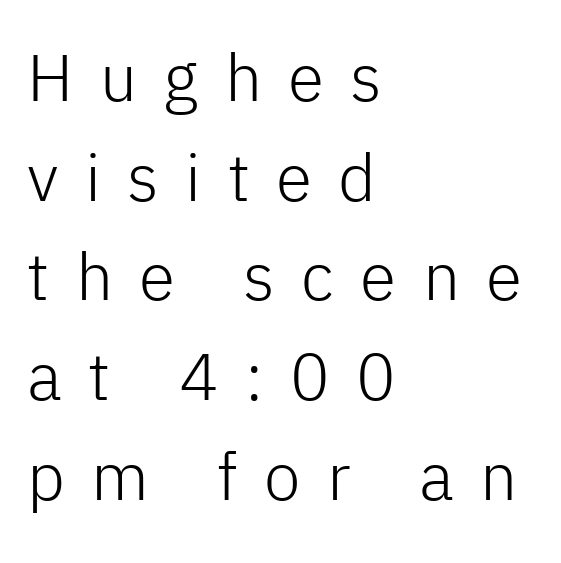
Characters follow at a spacing far wider than the type designer built in. Does the copy run flush right? No — it runs flush left. It's the straight-up-and-down kind of type. Each letter keeps its own natural width here, so spacing adapts to shape. Letters have the restrained weight of plain body copy at most.
